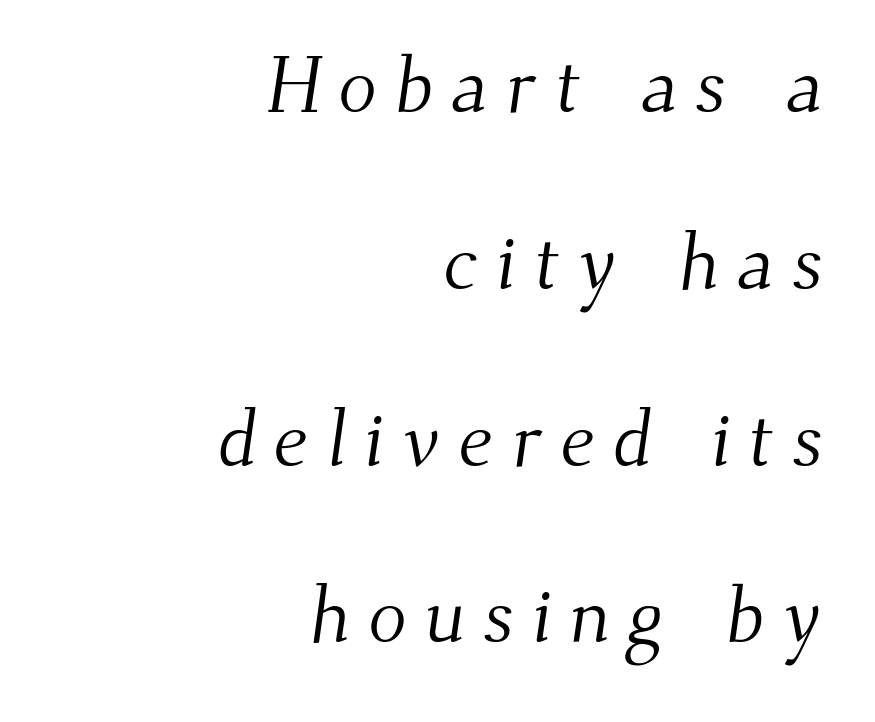
Decoration check: the copy has no underline. You can tell from the footed stems that serif type was used. The leading is generous, giving the passage an open texture. The rag falls on the left side of this text block. Do the characters align in a grid? No, the font is proportional. Weight: in the light-to-regular range.
